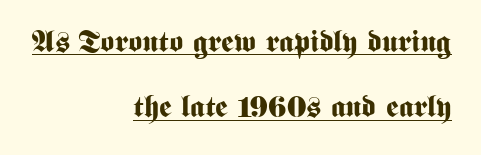
Q: Is the text bold? A: Yes.
Q: Is the text italic (slanted)? A: No, it is upright.
Q: Is the typeface a serif or a sans-serif typeface? A: Sans-serif.
Q: Is the text underlined? A: Yes.
Q: How is the paragraph aligned? A: Right-aligned.
Q: Is the spacing between letters normal or unusually wide? A: Normal.
Q: Is the spacing between lines tight, normal or loose? A: Loose.
Q: Width (condensed, normal, or wide)? A: Condensed.
Q: Stroke contrast? A: Medium.
Q: x-height? A: Medium.
Q: Monospaced? A: No.
